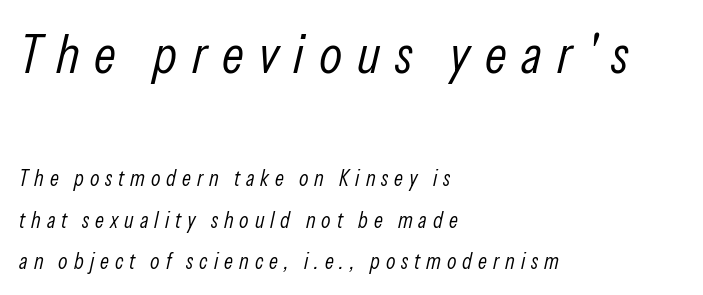
The text block is weighted toward the left margin, trailing off unevenly rightward. The specimen reads as italic at a glance. Letters rest on an invisible, unmarked baseline. Proportional: the letters do not fall into vertical columns.
